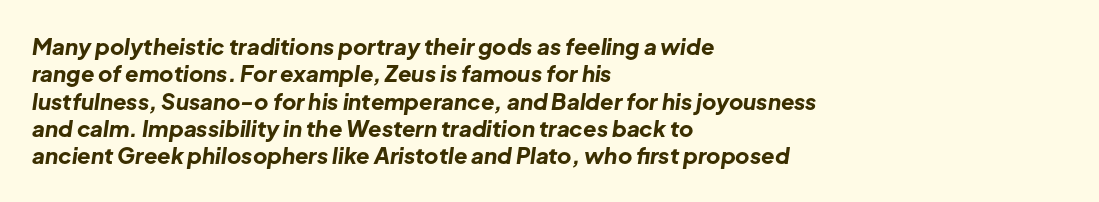
Italic? Definitely — the glyphs are oblique. This rendering features lettering with no underline. Heft: maximum for text — a bold. The paragraph has a hard left edge and a soft right edge. Nothing unusual about the tracking: characters are spaced as the font intends.
